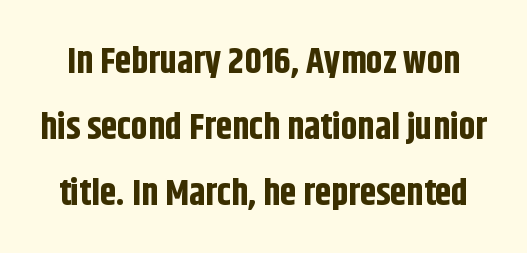
The image shows 37 px bold, condensed sans-serif type, upright; set line spacing 1.79x, normal letter spacing, not underlined; low stroke contrast and a large x-height.
